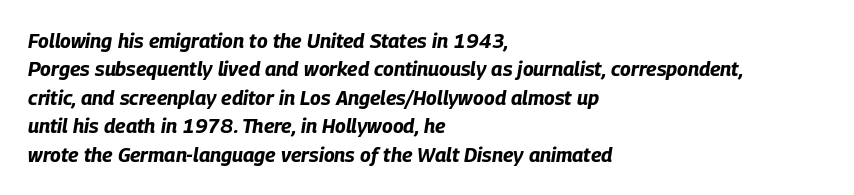
Teacher's note: observe the even left margin — that is flush-left alignment. Caption: standard tracking, unaltered. Rendered with sloped, italic letterforms. Quick note: underline off.
